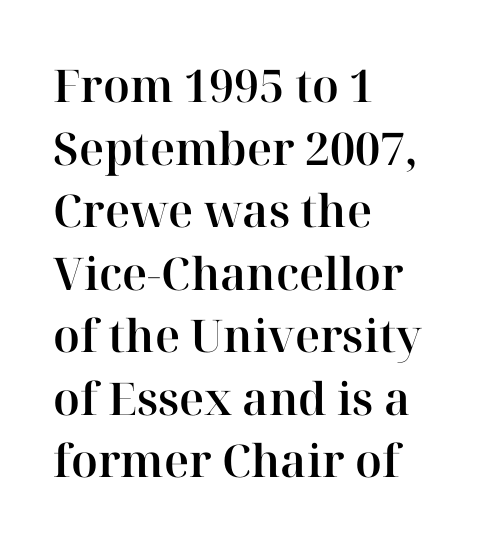
Q: Is the text italic (slanted)? A: No, it is upright.
Q: Is the typeface a serif or a sans-serif typeface? A: Serif.
Q: Is the text underlined? A: No.
Q: How is the paragraph aligned? A: Left-aligned.
Q: Is the spacing between letters normal or unusually wide? A: Normal.
Q: Is the spacing between lines tight, normal or loose? A: Normal.
Q: Width (condensed, normal, or wide)? A: Normal.
Q: Stroke contrast? A: High.
Q: x-height? A: Medium.
Q: Monospaced? A: No.
